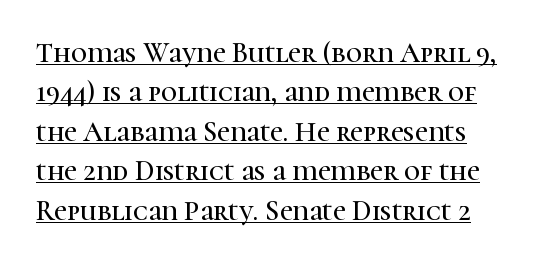
Compared with typical body copy, the letter spacing here is the same. Successive baselines arrive at the customary interval. The letters stand straight up with perfectly vertical stems. Type style note: has serifs. Underline: present. Here the designer chose a conventional face with non-uniform glyph widths.
